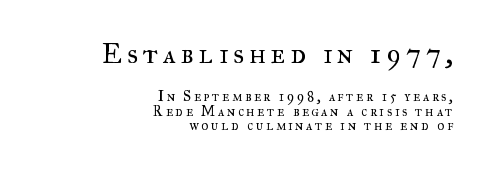
The image shows 28 px regular-weight serif type, upright; set right-aligned, tight line spacing (1.03x), not underlined; the first (top) block is 2.0x larger; medium stroke contrast and a small x-height.
